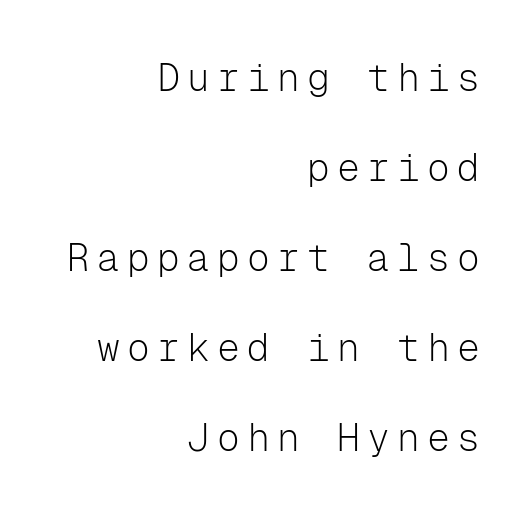
Stem width sits at or under what a default text font uses. Designer's note — italics off, roman on. This sample has the even, mechanical cadence of fixed-width lettering. In terms of leading, this rendering errs on the spacious side.
